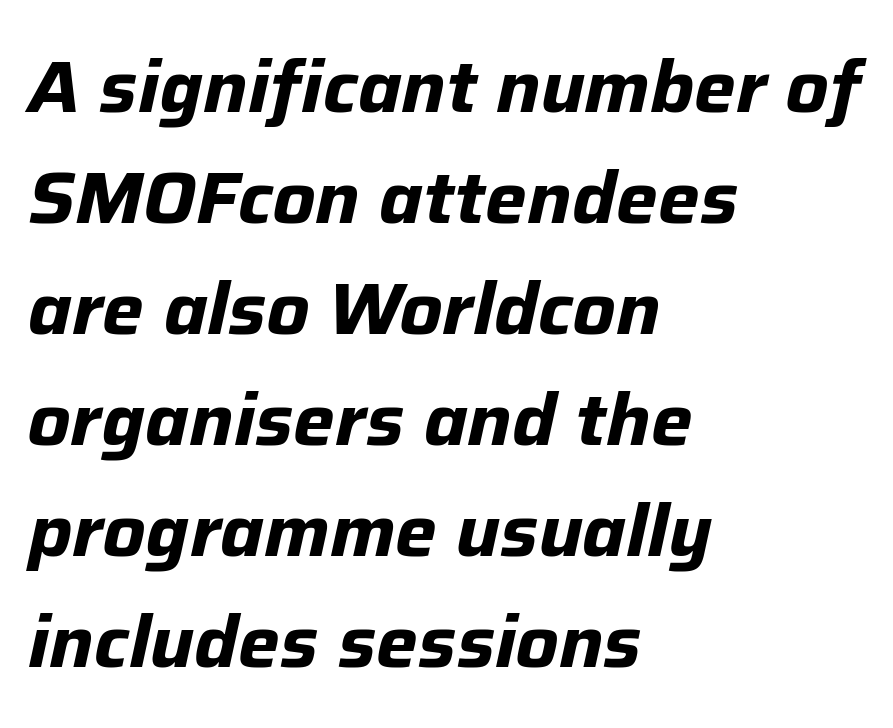
The image shows 74 px bold type, italic (leaning right); set left-aligned, normal line spacing (1.5x), normal letter spacing, not underlined; low stroke contrast and a medium x-height.
